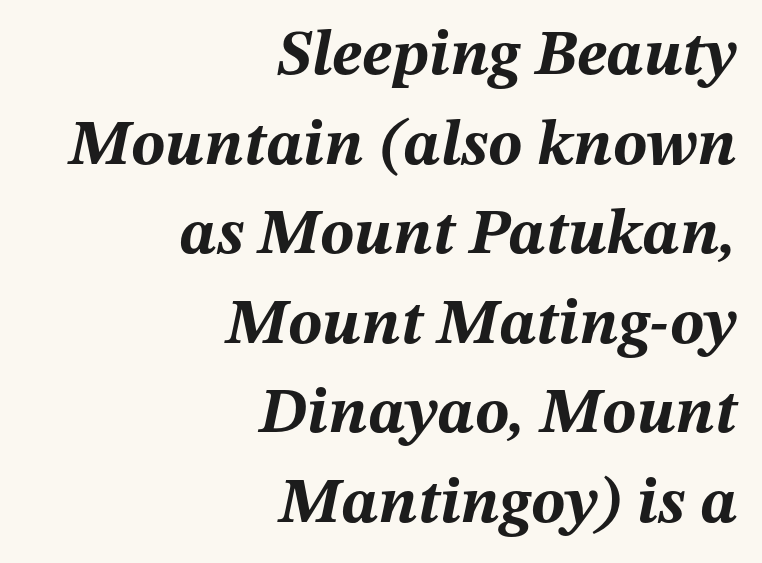
Q: Is the text bold? A: Yes.
Q: Is the text italic (slanted)? A: Yes, it leans right by about 12 degrees.
Q: Is the text underlined? A: No.
Q: How is the paragraph aligned? A: Right-aligned.
Q: Is the spacing between letters normal or unusually wide? A: Normal.
Q: Is the spacing between lines tight, normal or loose? A: Normal.
Q: Width (condensed, normal, or wide)? A: Normal.
Q: Stroke contrast? A: Medium.
Q: x-height? A: Medium.
Q: Monospaced? A: No.
